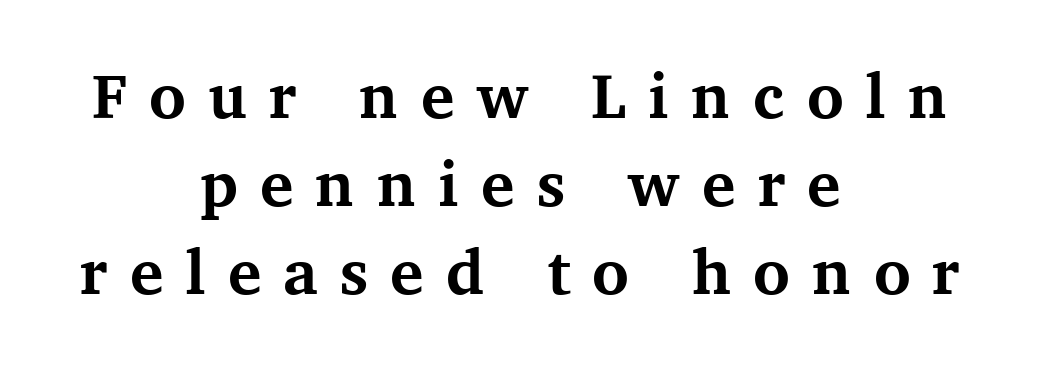
The image shows 63 px bold serif type, upright; set centered, normal line spacing (1.4x), unusually wide letter spacing (+0.35 em), not underlined; medium stroke contrast and a medium x-height.
